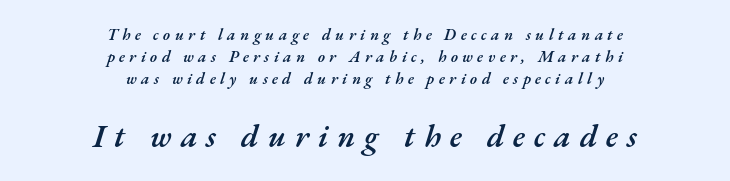
The space between consecutive lines is moderate. These lines are rendered in a variable-pitch font. Caption: upper text group reduced, lower text group enlarged. The tracking reads as deliberately expanded to a designer's eye.
